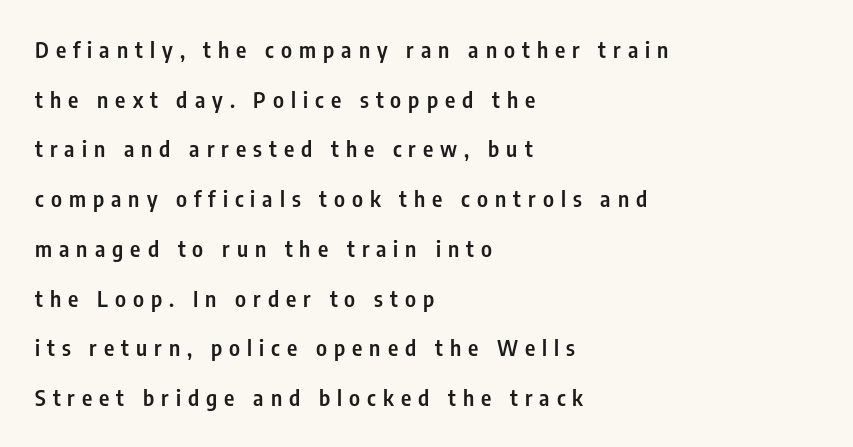
The image shows 22 px text type, upright; set left-aligned, loose line spacing (2.26x), unusually wide letter spacing (+0.32 em), not underlined.
